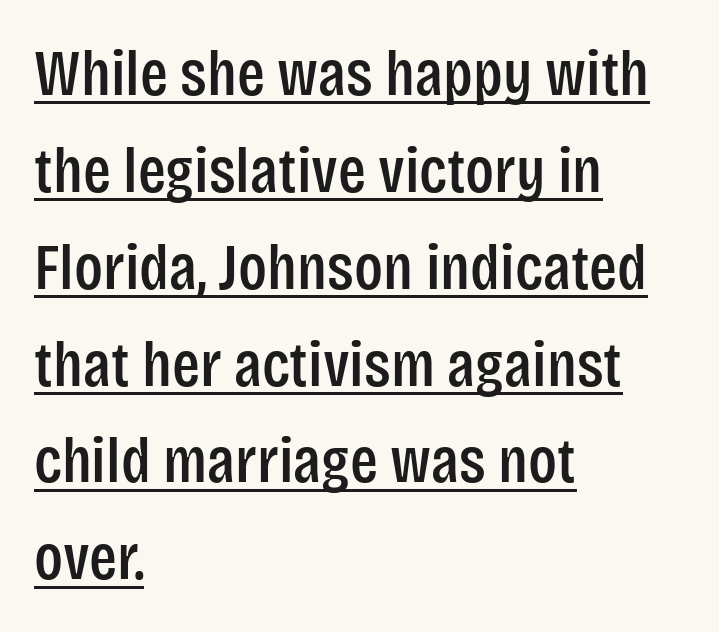
There is no visible air inserted between adjacent glyphs. Each line starts at the same left margin while the right side varies. Underlining? Definitely there. Nope, not italic — everything's standing straight. A typesetter would call this proportional, since set widths differ per character.
